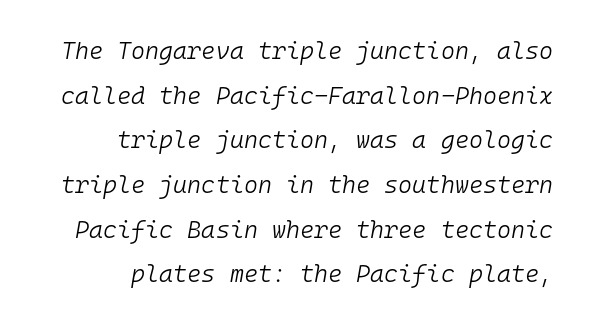
{"italic": "yes", "lean": "right", "slant_degrees": 10, "bold": "no", "underline": "no", "align": "right", "line_spacing_ratio": 1.86, "letter_spacing": "normal", "letter_spacing_em": 0.0, "glyph_px": 24}
